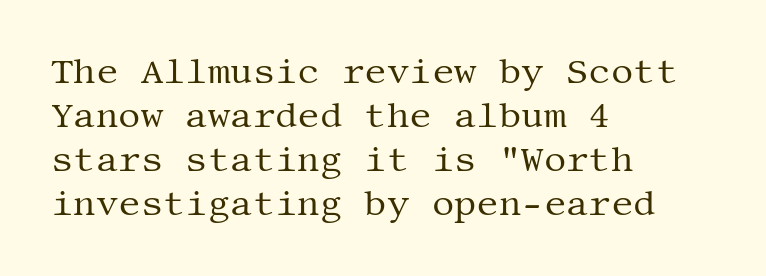
{"serif": "yes", "italic": "no", "bold": "no", "weight": "regular", "width": "normal", "stroke_contrast": "medium", "x_height": "large", "underline": "no", "align": "left", "line_spacing": "normal", "line_spacing_ratio": 1.26, "letter_spacing": "normal", "letter_spacing_em": 0.0, "glyph_px": 35}
